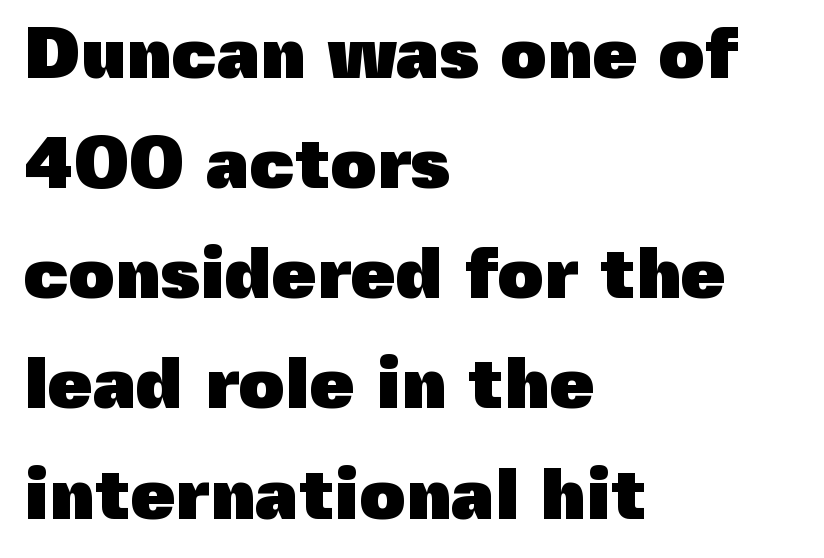
{"serif": "no", "italic": "no", "bold": "yes", "weight": "heavy", "width": "normal", "x_height": "medium", "monospaced": "no", "underline": "no", "align": "left", "line_spacing": "normal", "line_spacing_ratio": 1.53, "letter_spacing": "normal", "letter_spacing_em": 0.0, "glyph_px": 72}
